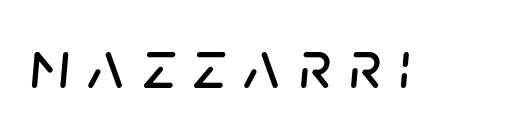
{"italic": "yes", "lean": "right", "slant_degrees": 5, "width": "normal", "stroke_contrast": "low", "x_height": "large", "monospaced": "no", "underline": "no", "letter_spacing": "wide", "letter_spacing_em": 0.26, "glyph_px": 69}
